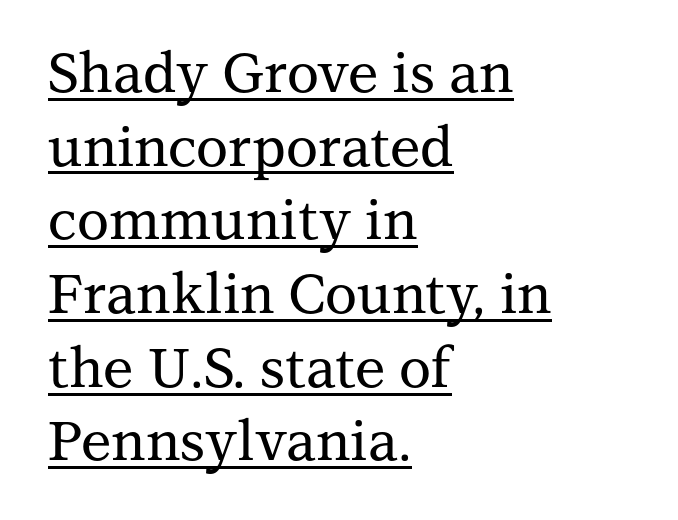
This rendering features underlined lettering. Quick note: not italic, upright. Each letter's strokes conclude with small projecting serifs. Each new line begins a customary step beneath the previous one. Looks like regular typesetting: each glyph gets only the width it needs.
